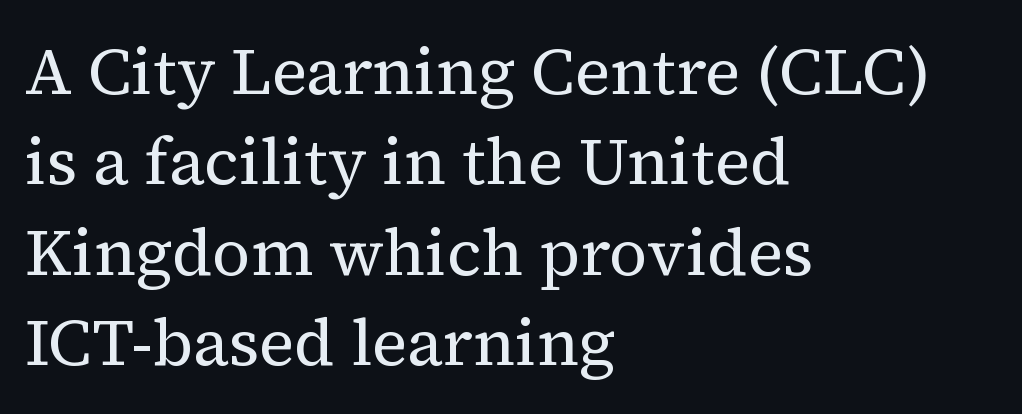
Q: Is the text bold? A: No.
Q: Is the text italic (slanted)? A: No, it is upright.
Q: Is the typeface a serif or a sans-serif typeface? A: Serif.
Q: Is the text underlined? A: No.
Q: How is the paragraph aligned? A: Left-aligned.
Q: Is the spacing between letters normal or unusually wide? A: Normal.
Q: Is the spacing between lines tight, normal or loose? A: Normal.
Q: Width (condensed, normal, or wide)? A: Normal.
Q: Stroke contrast? A: Medium.
Q: x-height? A: Medium.
Q: Monospaced? A: No.
